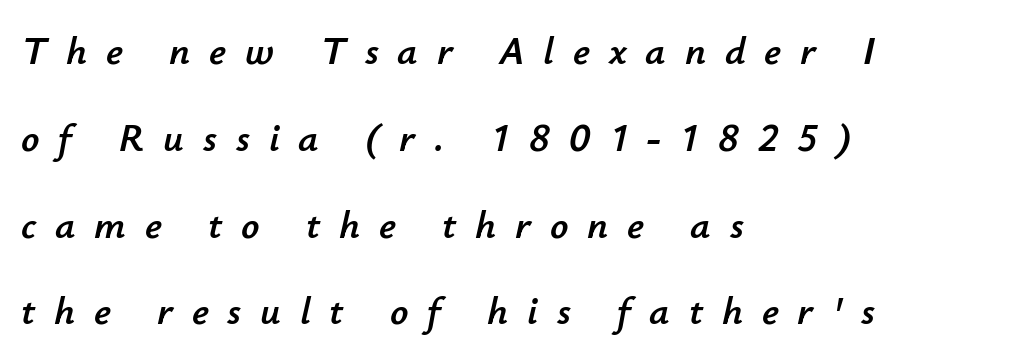
The foot of each line stays bare and open. Successive baselines arrive slowly, with a big drop between each. Slanted lettering throughout. The letters are spread apart with noticeably loose tracking.
